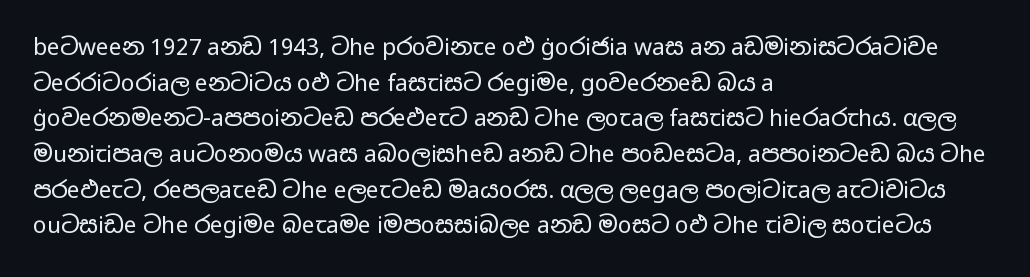
Q: Is the text bold? A: No.
Q: Is the text italic (slanted)? A: No, it is upright.
Q: Is the text underlined? A: No.
Q: How is the paragraph aligned? A: Left-aligned.
Q: Is the spacing between letters normal or unusually wide? A: Normal.
Q: Is the spacing between lines tight, normal or loose? A: Normal.
